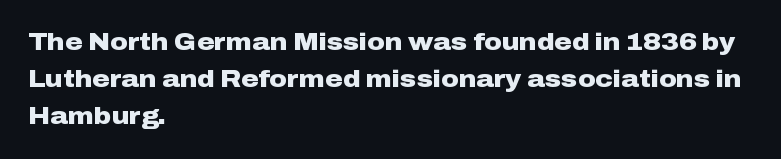
The image shows 24 px bold type, upright; set left-aligned, normal line spacing (1.55x), normal letter spacing, not underlined.
